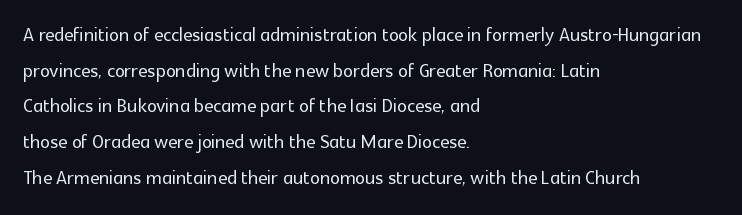
Glyph-to-glyph distance matches everyday printed text. The baseline area is clear. These lines are set flush left with a ragged right edge. Designer's note — italics off, roman on. The rendering uses a moderate line-height, typical for paragraphs.
